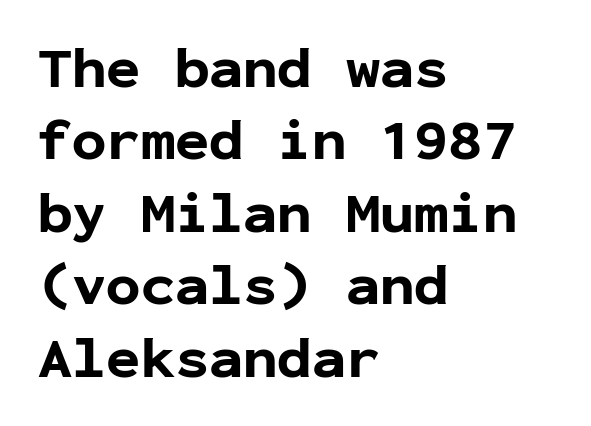
The image shows 57 px bold sans-serif type, upright, monospaced; set left-aligned, normal line spacing (1.27x), normal letter spacing, not underlined; low stroke contrast and a medium x-height.
